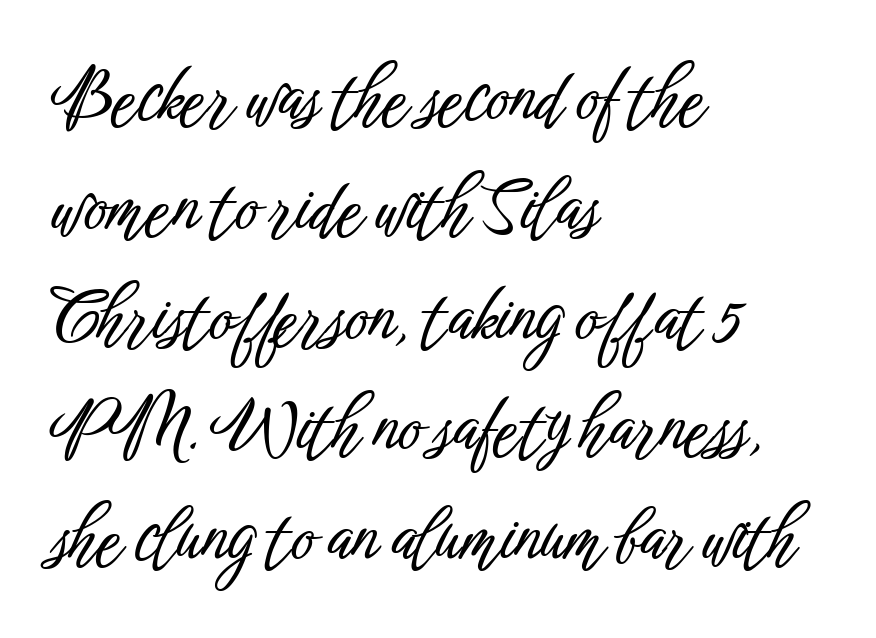
The image shows 70 px condensed sans-serif type; set left-aligned, normal line spacing (1.57x), normal letter spacing, not underlined; low stroke contrast and a medium x-height.
